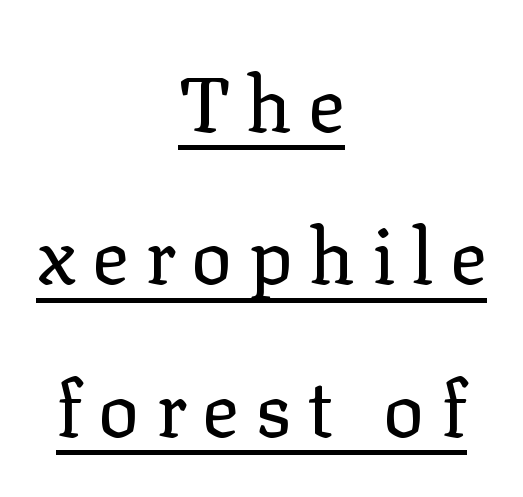
{"serif": "yes", "italic": "no", "bold": "no", "weight": "regular", "width": "normal", "stroke_contrast": "low", "x_height": "medium", "monospaced": "no", "underline": "yes", "align": "center", "line_spacing": "loose", "line_spacing_ratio": 1.98, "letter_spacing": "wide", "letter_spacing_em": 0.21, "glyph_px": 77}
